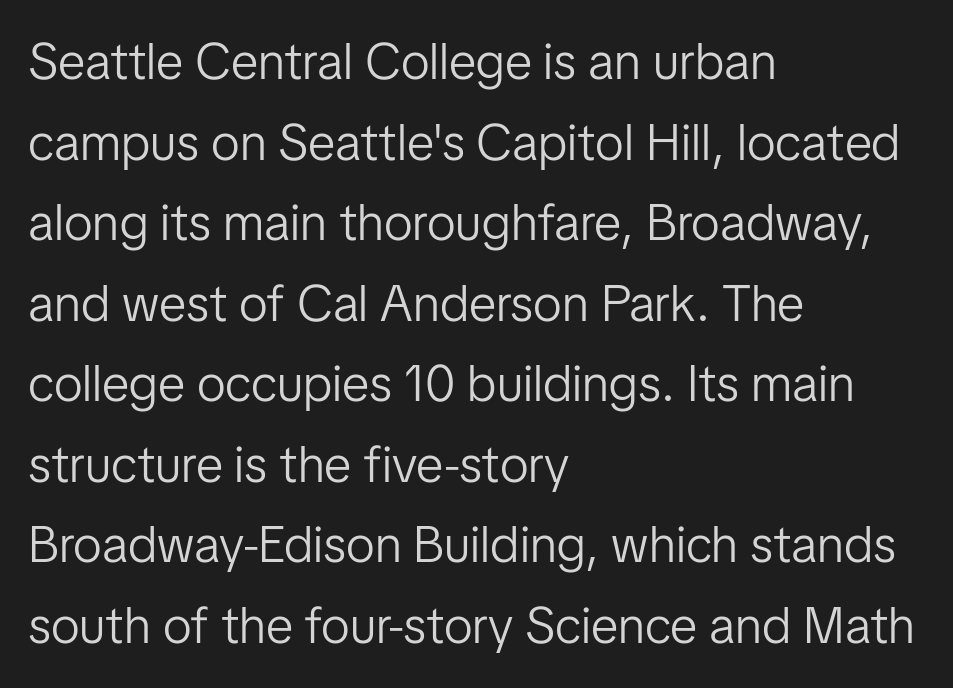
The image shows 51 px light sans-serif type, upright; set left-aligned, normal line spacing (1.58x), normal letter spacing, not underlined; low stroke contrast and a medium x-height.
